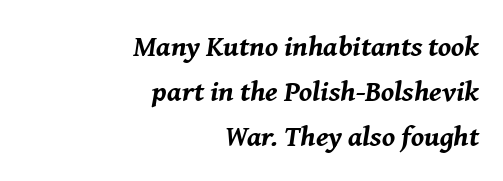
The image shows 29 px bold type, italic (leaning right); set right-aligned, normal line spacing (1.55x), normal letter spacing, not underlined; medium stroke contrast and a medium x-height.
